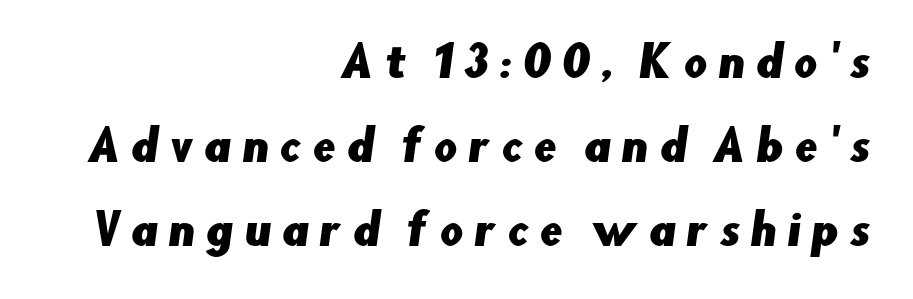
The image shows 41 px sans-serif type; set right-aligned, loose line spacing (2.05x), unusually wide letter spacing (+0.26 em), not underlined; low stroke contrast and a small x-height.
